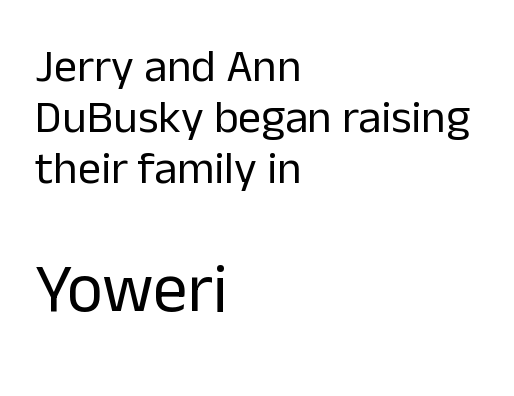
The image shows 69 px regular-weight sans-serif type, upright; set left-aligned, tight line spacing (1.11x), normal letter spacing, not underlined; the second (bottom) block is 1.5x larger; low stroke contrast and a medium x-height.
